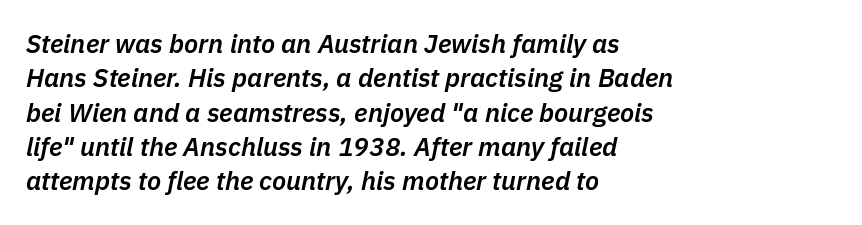
The face used here has a pronounced slope to its letters. Inter-character spacing is left at the font's built-in metrics. How heavy is the stroke? Medium-heavy — a semibold, shy of bold. This rendering uses left alignment, leaving the right contour irregular. Descenders hang freely into open space.
